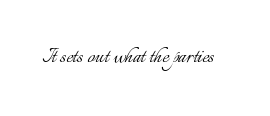
{"bold": "no", "underline": "no", "letter_spacing": "normal", "letter_spacing_em": 0.0, "glyph_px": 25}
